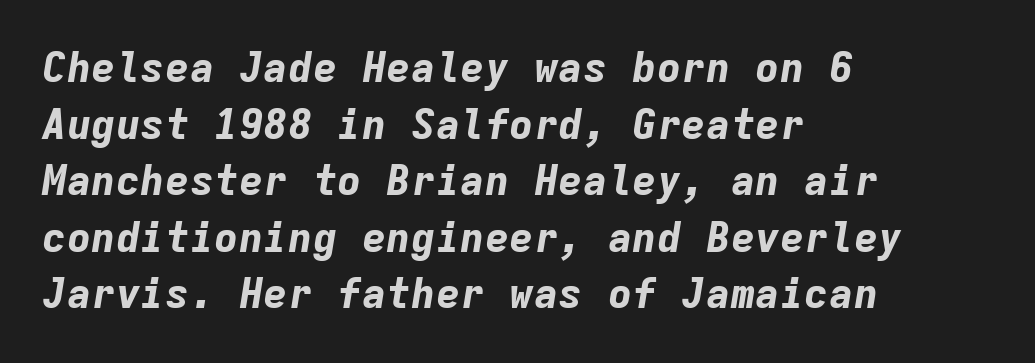
Q: Is the text bold? A: Yes.
Q: Is the text italic (slanted)? A: Yes, it leans right by about 9 degrees.
Q: Is the text underlined? A: No.
Q: How is the paragraph aligned? A: Left-aligned.
Q: Is the spacing between letters normal or unusually wide? A: Normal.
Q: Is the spacing between lines tight, normal or loose? A: Normal.
Q: Width (condensed, normal, or wide)? A: Normal.
Q: Stroke contrast? A: Low.
Q: x-height? A: Medium.
Q: Monospaced? A: Yes.
